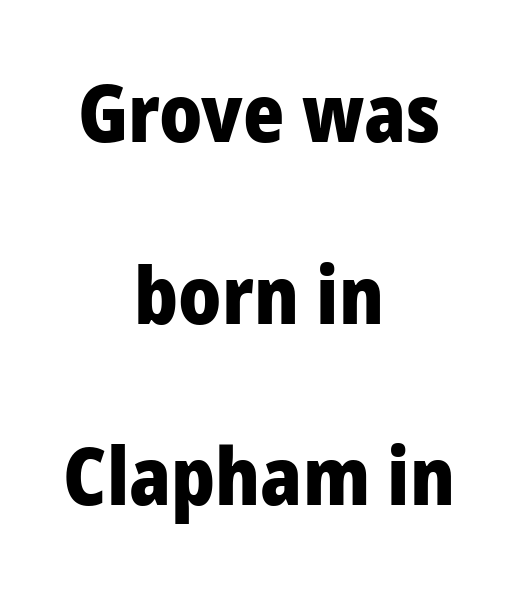
The rag falls on both sides of this text block equally. Serif or sans? Sans — the stroke terminals are bare. Heavy, bold letterforms. Nope, not italic — everything's standing straight. The space between consecutive lines is lavish.
